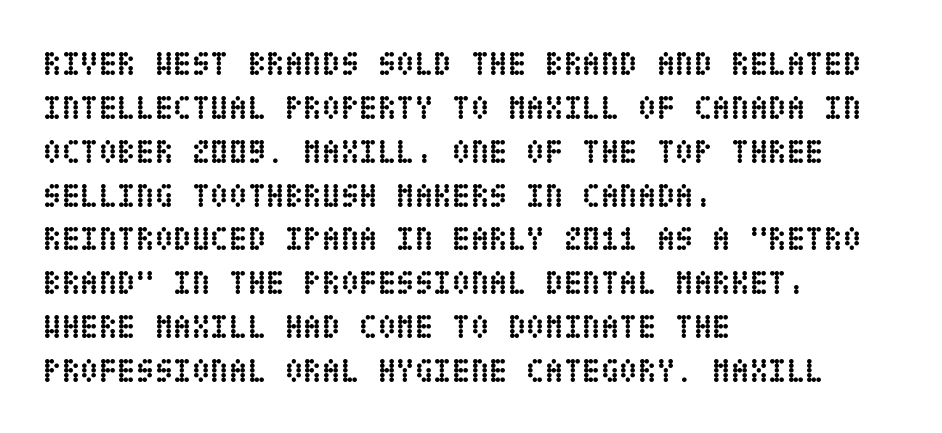
{"italic": "no", "bold": "yes", "weight": "semibold", "width": "condensed", "stroke_contrast": "low", "x_height": "large", "underline": "no", "align": "left", "line_spacing": "normal", "line_spacing_ratio": 1.29, "letter_spacing": "normal", "letter_spacing_em": 0.0, "glyph_px": 34}
